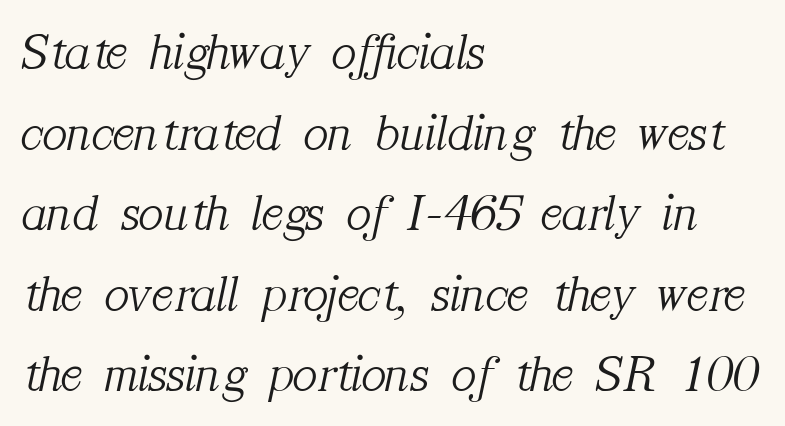
Q: Is the text bold? A: No.
Q: Is the text italic (slanted)? A: Yes, it leans right by about 12 degrees.
Q: Is the typeface a serif or a sans-serif typeface? A: Serif.
Q: Is the text underlined? A: No.
Q: How is the paragraph aligned? A: Left-aligned.
Q: Is the spacing between letters normal or unusually wide? A: Normal.
Q: Is the spacing between lines tight, normal or loose? A: Normal.
Q: Width (condensed, normal, or wide)? A: Normal.
Q: Stroke contrast? A: Medium.
Q: x-height? A: Medium.
Q: Monospaced? A: No.
